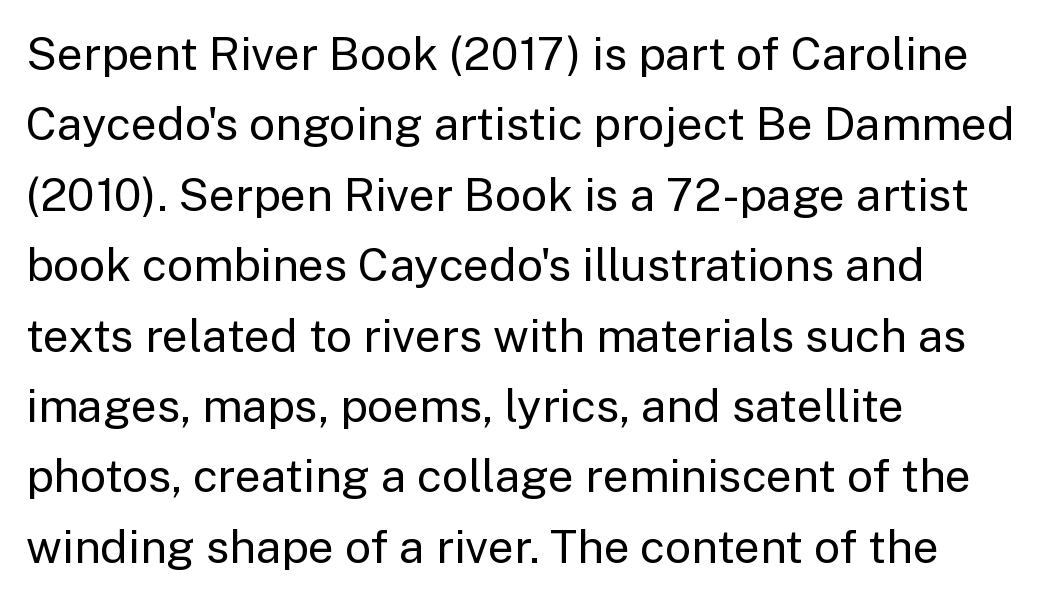
These lines are rendered in a variable-pitch font. Summary of vertical rhythm: regular, with standard interline spacing. Decoration check: the copy has no underline. A typesetter would label this face a sans. Line beginnings align vertically; line endings do not.
